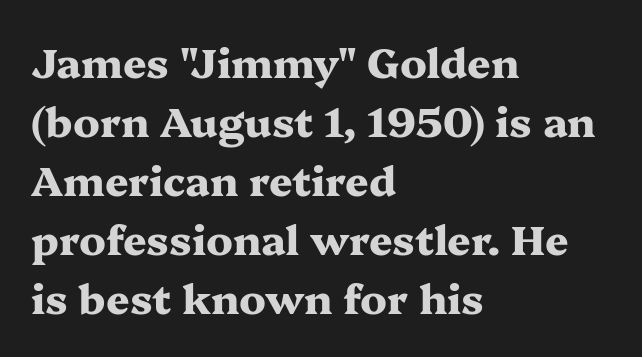
Typesetter's note: full bold, strokes at maximum text heaviness. This is the regular roman posture of the typeface. Horizontally, the lines are justified to the leading edge only. Is this a sans? No — the strokes have serifs. The glyphs are unaccompanied by any horizontal stroke below them.
